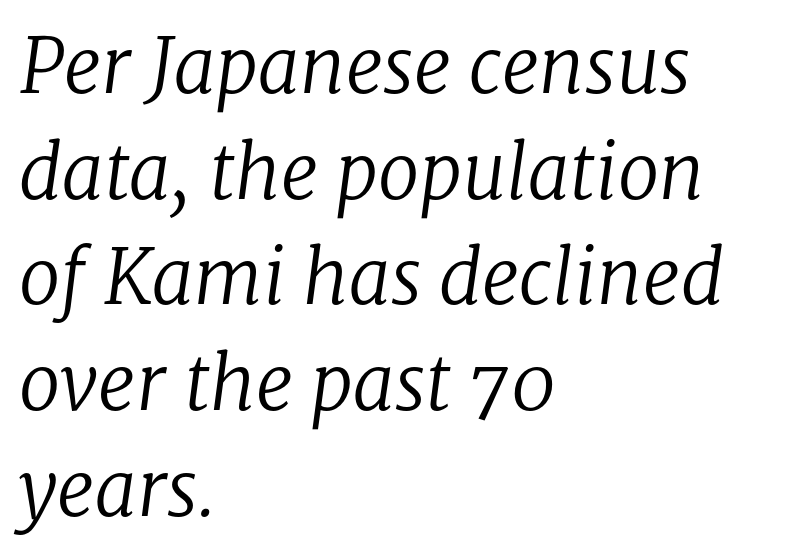
Q: Is the text bold? A: No.
Q: Is the text italic (slanted)? A: Yes, it leans right by about 8 degrees.
Q: Is the typeface a serif or a sans-serif typeface? A: Serif.
Q: Is the text underlined? A: No.
Q: How is the paragraph aligned? A: Left-aligned.
Q: Is the spacing between letters normal or unusually wide? A: Normal.
Q: Is the spacing between lines tight, normal or loose? A: Normal.
Q: Width (condensed, normal, or wide)? A: Normal.
Q: Stroke contrast? A: Low.
Q: x-height? A: Medium.
Q: Monospaced? A: No.
